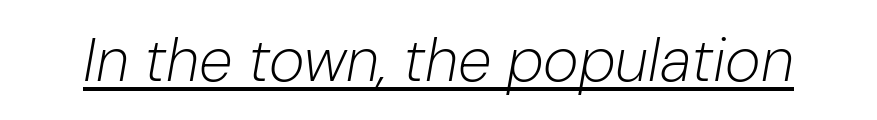
Q: Is the text bold? A: No.
Q: Is the text italic (slanted)? A: Yes, it leans right by about 10 degrees.
Q: Is the text underlined? A: Yes.
Q: Is the spacing between letters normal or unusually wide? A: Normal.
Q: Width (condensed, normal, or wide)? A: Normal.
Q: Stroke contrast? A: Low.
Q: x-height? A: Medium.
Q: Monospaced? A: No.
